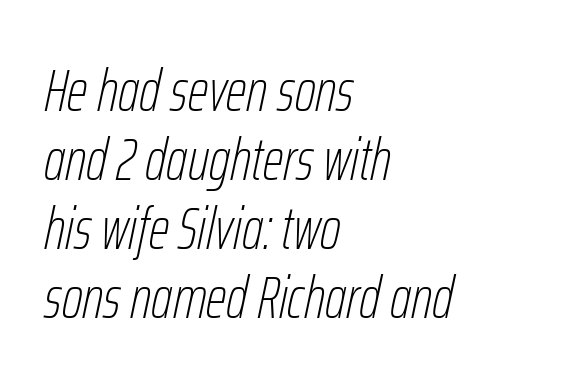
{"italic": "yes", "lean": "right", "slant_degrees": 12, "bold": "no", "weight": "thin", "width": "condensed", "stroke_contrast": "low", "x_height": "medium", "monospaced": "no", "underline": "no", "align": "left", "line_spacing_ratio": 1.17, "letter_spacing": "normal", "letter_spacing_em": 0.0, "glyph_px": 59}
